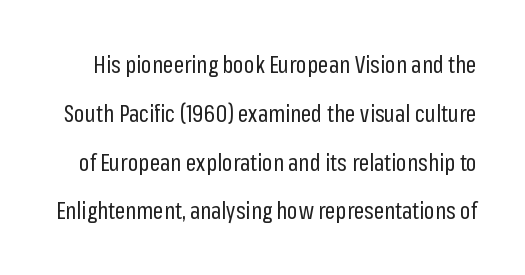
The image shows 23 px text type, upright; set loose line spacing (2.12x), normal letter spacing, not underlined.
